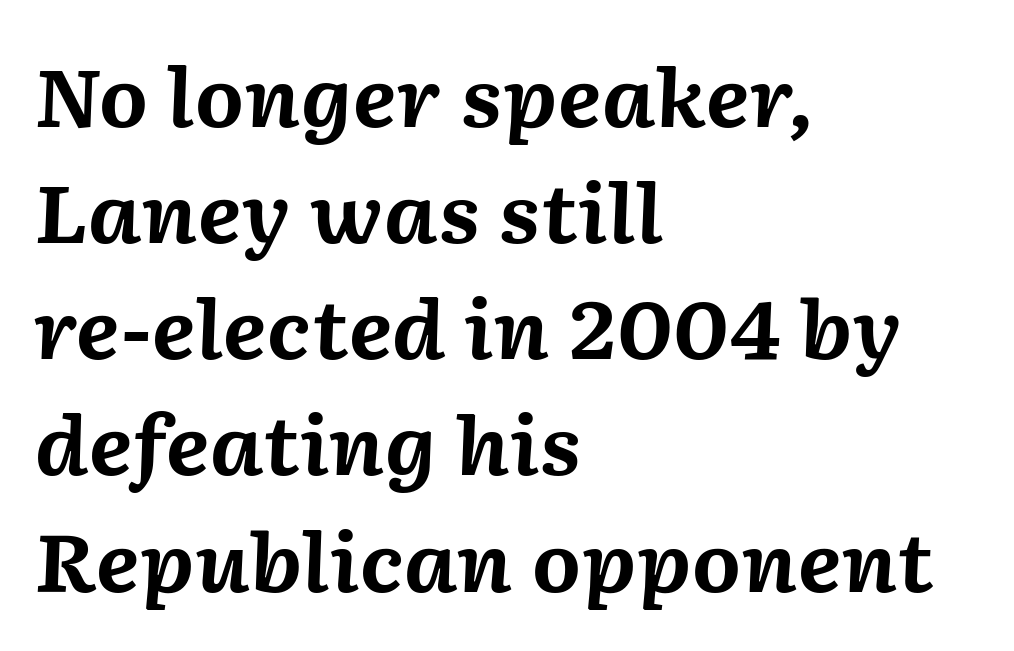
The image shows 79 px bold type, italic (leaning right); set left-aligned, normal line spacing (1.47x), normal letter spacing, not underlined; medium stroke contrast and a medium x-height.
